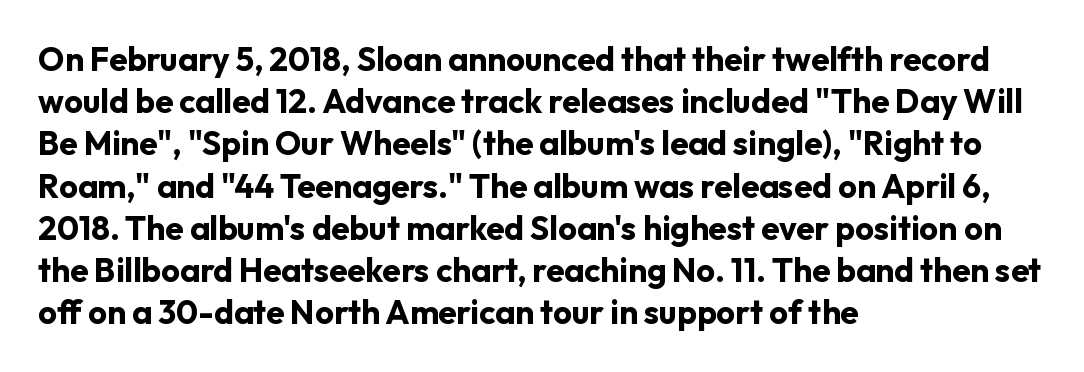
The characters look thick and weighty, a clear bold. The face used here is proportionally spaced, like ordinary book or web type. Posture: straight, roman, zero tilt. Observe the absence of serifs on each vertical stroke in this sample.
